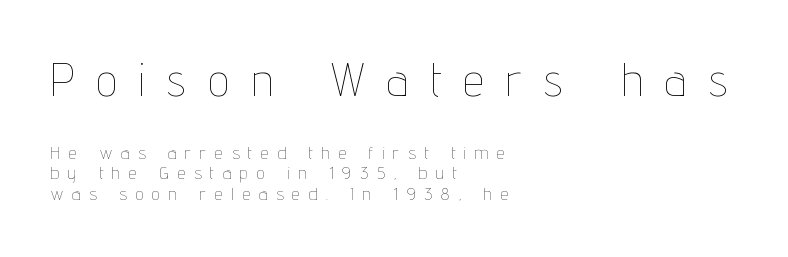
{"italic": "no", "bold": "no", "weight": "thin", "width": "condensed", "stroke_contrast": "low", "x_height": "medium", "monospaced": "no", "underline": "no", "align": "left", "line_spacing": "tight", "line_spacing_ratio": 1.15, "letter_spacing": "wide", "letter_spacing_em": 0.5, "larger_block": "first", "size_ratio": 2.56, "glyph_px": 46}
